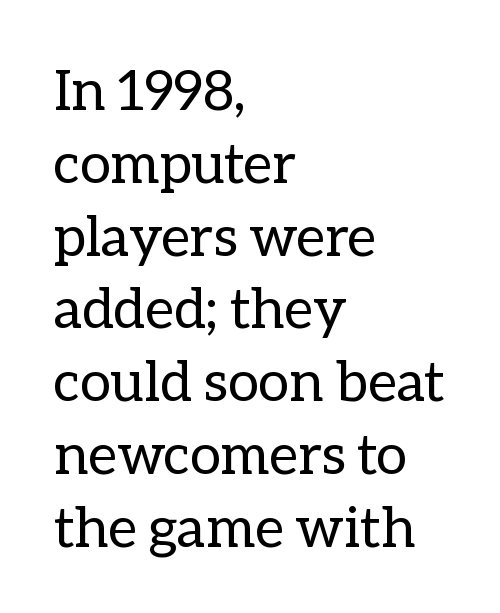
Each new line begins a customary step beneath the previous one. Horizontal alignment here is leftward, the default for most running prose. The letters sit at their default tracking, neither squeezed nor spread. Think of a printed novel: that variable character pitch is what you see here. Italic: no, the glyphs are upright roman.
